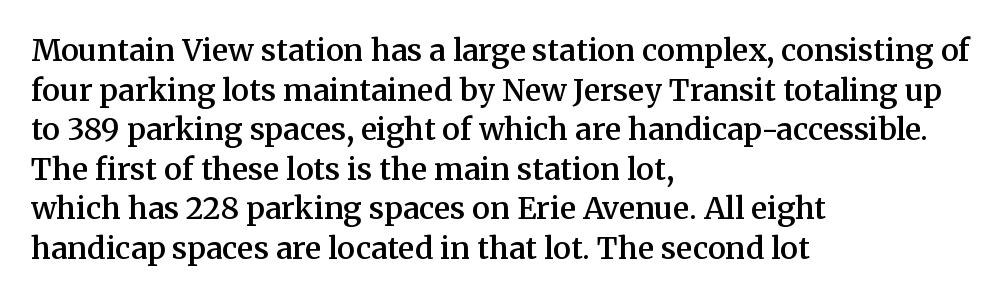
Q: Is the text bold? A: Semi-bold.
Q: Is the text italic (slanted)? A: No, it is upright.
Q: Is the typeface a serif or a sans-serif typeface? A: Serif.
Q: Is the text underlined? A: No.
Q: How is the paragraph aligned? A: Left-aligned.
Q: Is the spacing between letters normal or unusually wide? A: Normal.
Q: Is the spacing between lines tight, normal or loose? A: Normal.
Q: Width (condensed, normal, or wide)? A: Normal.
Q: Stroke contrast? A: Medium.
Q: x-height? A: Medium.
Q: Monospaced? A: No.
